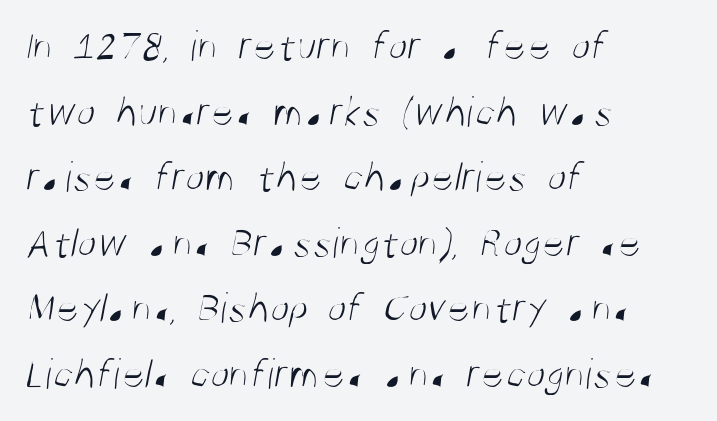
{"serif": "no", "bold": "no", "weight": "light", "width": "condensed", "stroke_contrast": "medium", "x_height": "large", "monospaced": "no", "underline": "no", "align": "left", "line_spacing": "normal", "line_spacing_ratio": 1.49, "letter_spacing": "normal", "letter_spacing_em": 0.0, "glyph_px": 44}
